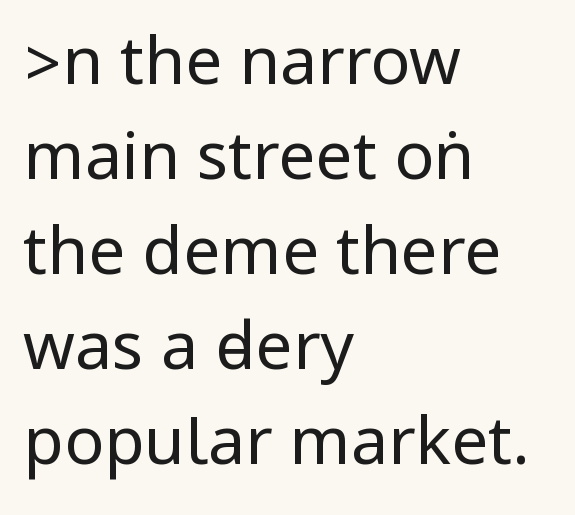
{"serif": "no", "italic": "no", "bold": "no", "weight": "regular", "width": "condensed", "stroke_contrast": "low", "underline": "no", "align": "left", "line_spacing": "normal", "line_spacing_ratio": 1.44, "letter_spacing": "normal", "letter_spacing_em": 0.0, "glyph_px": 66}
